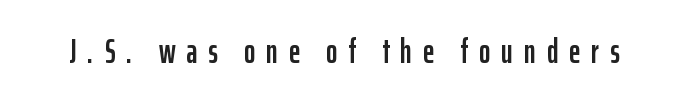
The image shows 35 px condensed sans-serif type, upright; set unusually wide letter spacing (+0.31 em), not underlined; low stroke contrast and a medium x-height.
